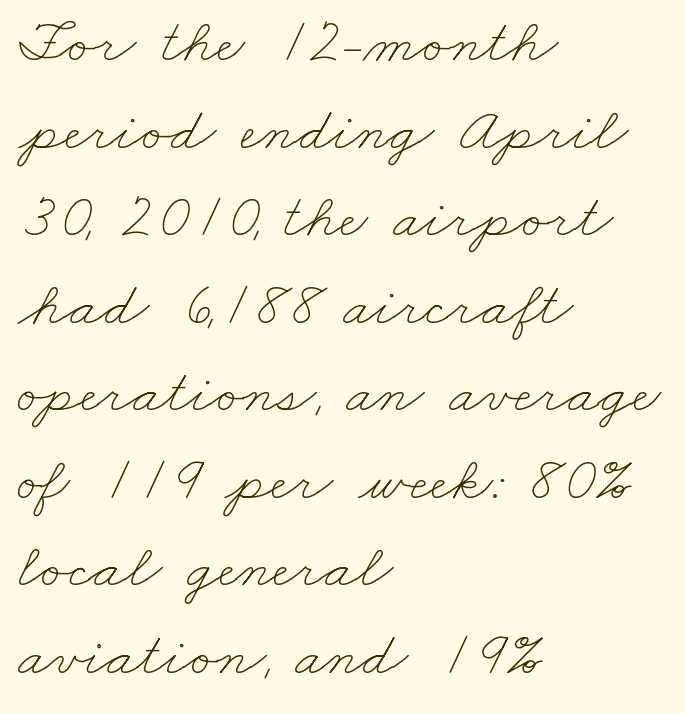
{"bold": "no", "weight": "thin", "width": "wide", "stroke_contrast": "low", "x_height": "small", "monospaced": "no", "underline": "no", "align": "left", "line_spacing": "normal", "line_spacing_ratio": 1.39, "letter_spacing": "normal", "letter_spacing_em": 0.0, "glyph_px": 63}
